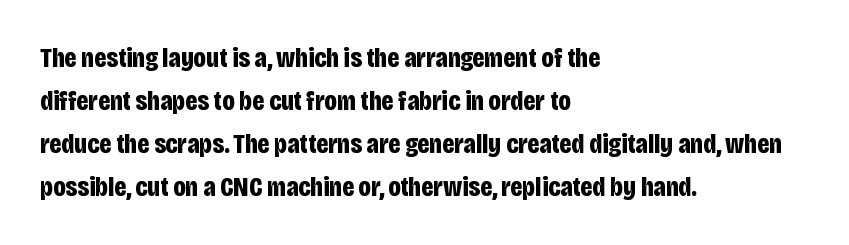
Observe the ordinary spacing: letters are neighbours, not strangers. Plenty of ink on the page — the face is bold. Underline: absent. The type family on display is of the sans-serif kind. The face used here is proportionally spaced, like ordinary book or web type.
